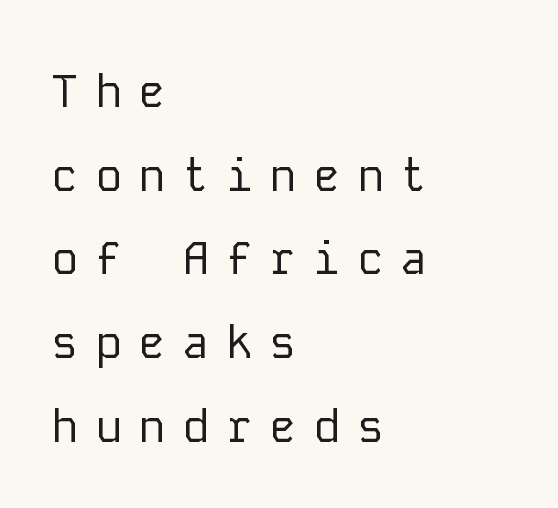
Ordinary non-slanted type is in use. Horizontal alignment here is leftward, the default for most running prose. This sample has the even, mechanical cadence of fixed-width lettering. Letter spacing: wide. No heavy texture on the line: the type isn't bold. Serifs: no, the terminals of the letterforms are clean.
